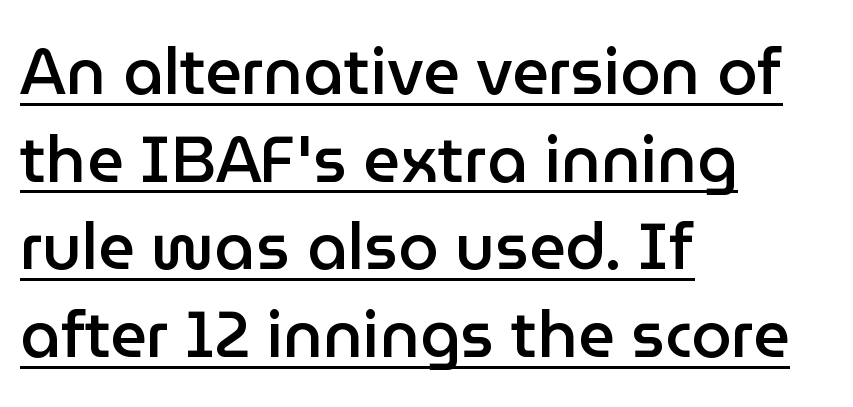
{"serif": "no", "italic": "no", "bold": "semi", "weight": "semibold", "width": "normal", "stroke_contrast": "low", "x_height": "medium", "monospaced": "no", "underline": "yes", "align": "left", "line_spacing": "normal", "line_spacing_ratio": 1.37, "letter_spacing": "normal", "letter_spacing_em": 0.0, "glyph_px": 64}
